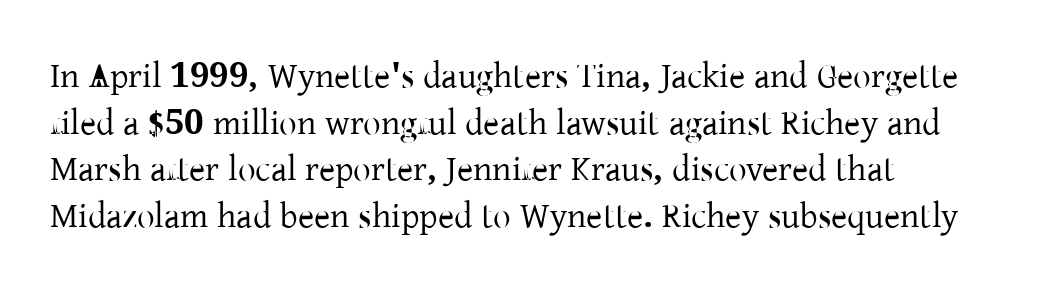
Q: Is the text italic (slanted)? A: No, it is upright.
Q: Is the typeface a serif or a sans-serif typeface? A: Serif.
Q: Is the text underlined? A: No.
Q: How is the paragraph aligned? A: Left-aligned.
Q: Is the spacing between letters normal or unusually wide? A: Normal.
Q: Is the spacing between lines tight, normal or loose? A: Normal.
Q: Width (condensed, normal, or wide)? A: Normal.
Q: Stroke contrast? A: Low.
Q: x-height? A: Medium.
Q: Monospaced? A: No.
